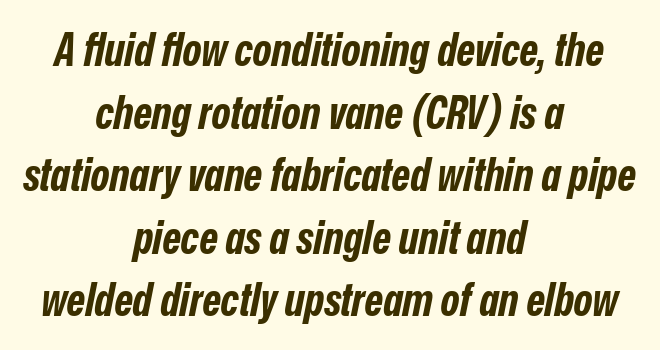
Q: Is the text bold? A: Yes.
Q: Is the text italic (slanted)? A: Yes, it leans right by about 12 degrees.
Q: Is the text underlined? A: No.
Q: How is the paragraph aligned? A: Centered.
Q: Is the spacing between letters normal or unusually wide? A: Normal.
Q: Is the spacing between lines tight, normal or loose? A: Normal.
Q: Width (condensed, normal, or wide)? A: Condensed.
Q: Stroke contrast? A: Low.
Q: x-height? A: Medium.
Q: Monospaced? A: No.
